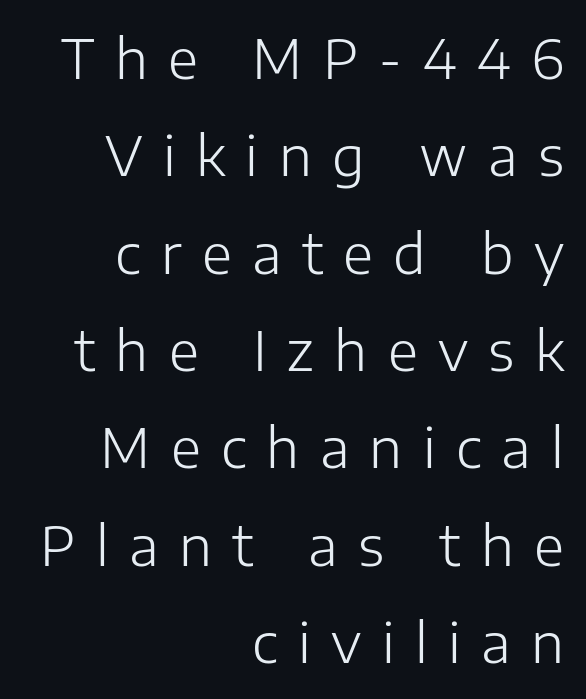
This sample is right-justified, so line beginnings fall wherever the words allow. Check the space under the baseline: it is left empty. The gaps between neighbouring characters are conspicuously large. The letters look calm and open, with moderate or lighter stems. These lines were composed using upright roman letters.
